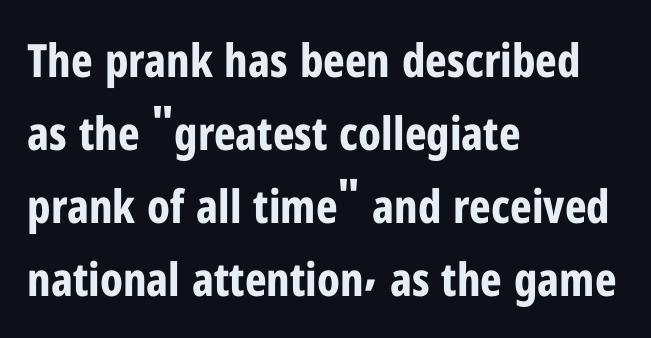
Q: Is the text bold? A: Yes.
Q: Is the text italic (slanted)? A: No, it is upright.
Q: Is the typeface a serif or a sans-serif typeface? A: Sans-serif.
Q: Is the text underlined? A: No.
Q: How is the paragraph aligned? A: Left-aligned.
Q: Is the spacing between letters normal or unusually wide? A: Normal.
Q: Is the spacing between lines tight, normal or loose? A: Normal.
Q: Width (condensed, normal, or wide)? A: Condensed.
Q: Stroke contrast? A: Low.
Q: x-height? A: Medium.
Q: Monospaced? A: No.
